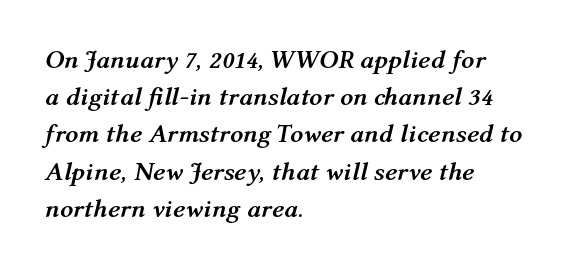
{"italic": "yes", "lean": "right", "slant_degrees": 12, "bold": "yes", "underline": "no", "align": "left", "line_spacing": "normal", "line_spacing_ratio": 1.43, "letter_spacing": "normal", "letter_spacing_em": 0.0, "glyph_px": 26}
